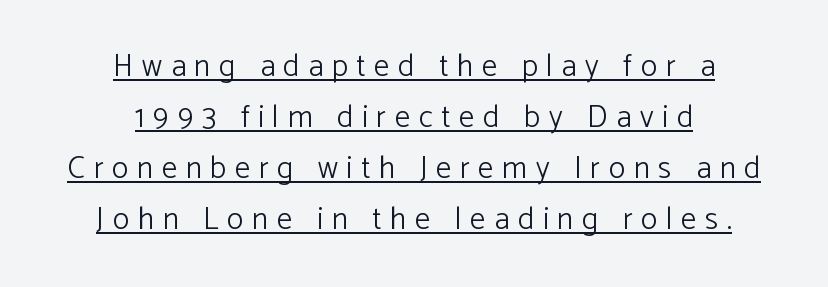
Q: Is the text bold? A: No.
Q: Is the text italic (slanted)? A: No, it is upright.
Q: Is the typeface a serif or a sans-serif typeface? A: Sans-serif.
Q: Is the text underlined? A: Yes.
Q: How is the paragraph aligned? A: Centered.
Q: Is the spacing between letters normal or unusually wide? A: Unusually wide.
Q: Is the spacing between lines tight, normal or loose? A: Normal.
Q: Width (condensed, normal, or wide)? A: Normal.
Q: Stroke contrast? A: Low.
Q: x-height? A: Medium.
Q: Monospaced? A: No.
